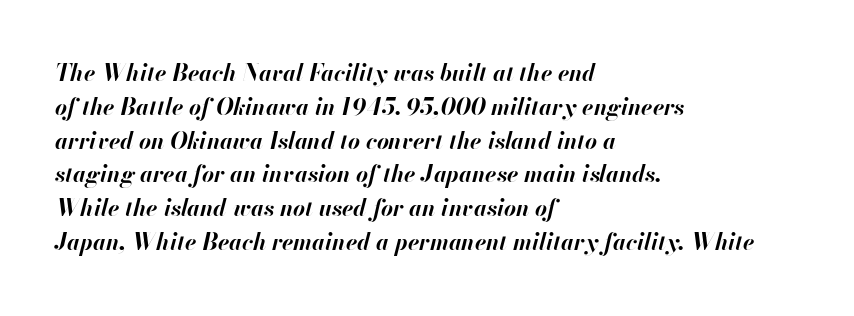
{"italic": "yes", "lean": "right", "slant_degrees": 13, "bold": "yes", "underline": "no", "align": "left", "line_spacing": "normal", "line_spacing_ratio": 1.47, "letter_spacing": "normal", "letter_spacing_em": 0.0, "glyph_px": 23}
